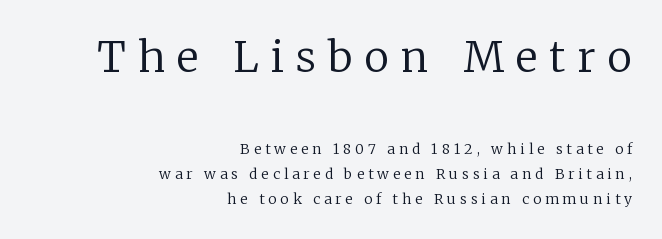
Q: Is the text bold? A: No.
Q: Is the text italic (slanted)? A: No, it is upright.
Q: Is the typeface a serif or a sans-serif typeface? A: Serif.
Q: Is the text underlined? A: No.
Q: How is the paragraph aligned? A: Right-aligned.
Q: Is the spacing between letters normal or unusually wide? A: Unusually wide.
Q: Which block of text is set in a larger size, the first (top) or the second (bottom)? A: The first (top) one.
Q: Width (condensed, normal, or wide)? A: Normal.
Q: Stroke contrast? A: Low.
Q: x-height? A: Medium.
Q: Monospaced? A: No.
